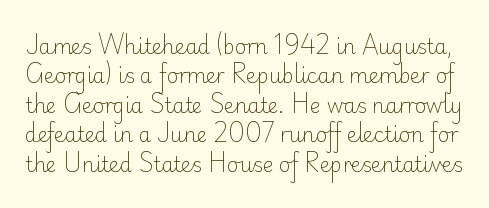
{"italic": "no", "bold": "no", "underline": "no", "line_spacing": "normal", "line_spacing_ratio": 1.47, "letter_spacing": "normal", "letter_spacing_em": 0.0, "glyph_px": 20}
